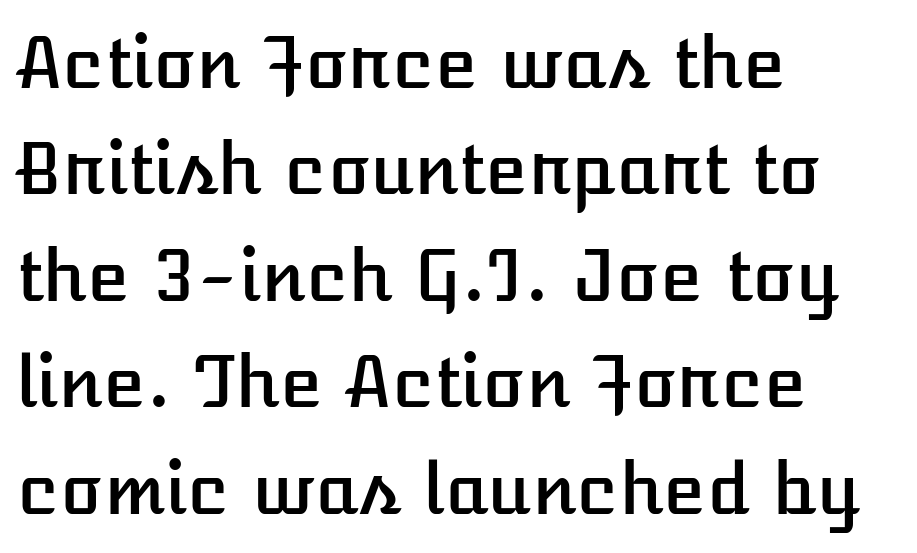
Q: Is the text italic (slanted)? A: No, it is upright.
Q: Is the text underlined? A: No.
Q: How is the paragraph aligned? A: Left-aligned.
Q: Is the spacing between letters normal or unusually wide? A: Normal.
Q: Is the spacing between lines tight, normal or loose? A: Normal.
Q: Width (condensed, normal, or wide)? A: Normal.
Q: Stroke contrast? A: Low.
Q: x-height? A: Medium.
Q: Monospaced? A: No.
